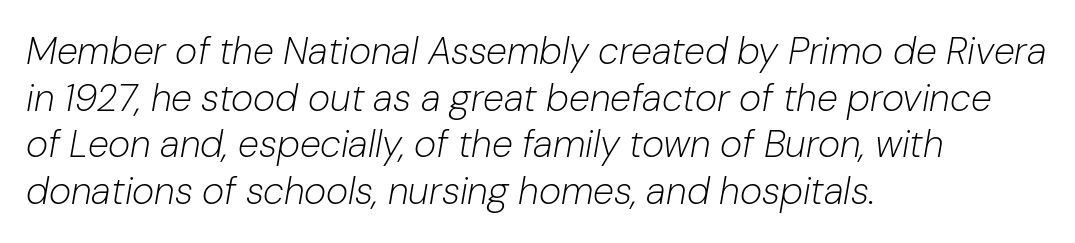
The weight would be labelled regular, book, light, or lighter still. Underline: absent. A student would call this left alignment; a typographer would say flush left, rag right. Look at the tracking — it's just the regular setting, nothing added. Each letter keeps its own natural width here, so spacing adapts to shape.
